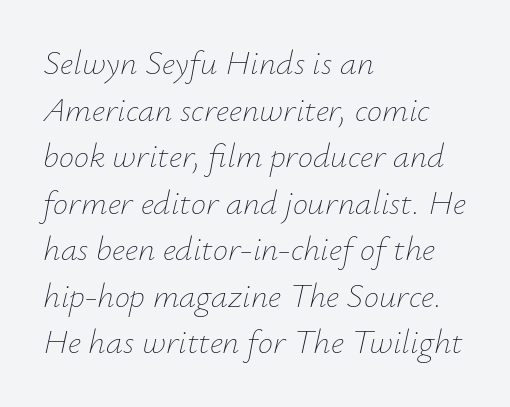
The image shows 34 px thin type, italic (leaning right); set left-aligned, normal line spacing (1.37x), normal letter spacing, not underlined; low stroke contrast and a small x-height.
